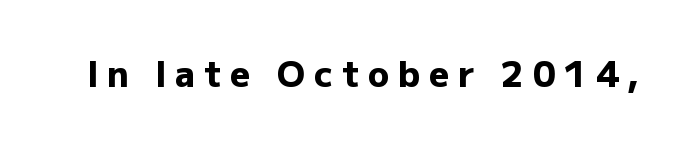
{"serif": "no", "italic": "no", "bold": "yes", "weight": "heavy", "width": "normal", "stroke_contrast": "low", "x_height": "medium", "monospaced": "no", "underline": "no", "letter_spacing": "wide", "letter_spacing_em": 0.25, "glyph_px": 35}
